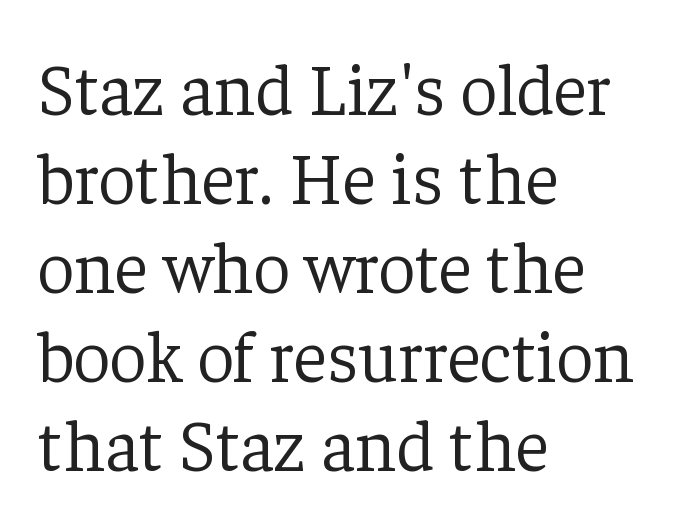
Q: Is the text bold? A: No.
Q: Is the text italic (slanted)? A: No, it is upright.
Q: Is the typeface a serif or a sans-serif typeface? A: Serif.
Q: Is the text underlined? A: No.
Q: How is the paragraph aligned? A: Left-aligned.
Q: Is the spacing between letters normal or unusually wide? A: Normal.
Q: Width (condensed, normal, or wide)? A: Normal.
Q: Stroke contrast? A: Low.
Q: x-height? A: Medium.
Q: Monospaced? A: No.
